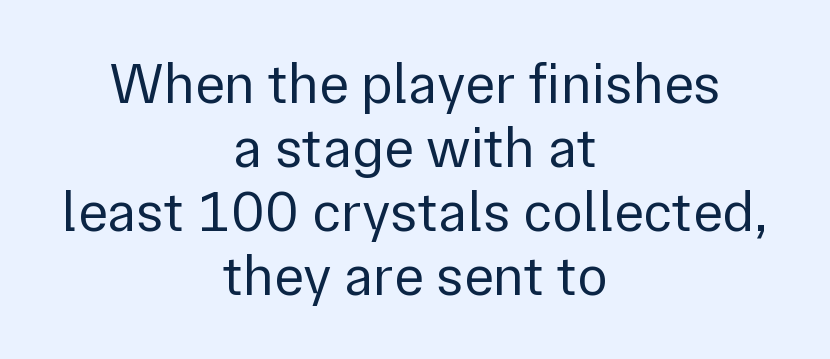
The text block is weighted toward neither margin, spreading evenly from the middle. Students, observe: this is what under-led, compact text looks like. This reads as an unemphasized weight, regular at the heaviest. Does the lettering tilt? It doesn't — this is upright. You could not count columns in this text — the font is proportionally spaced. Honestly, the letter spacing is just normal — you wouldn't notice it.
